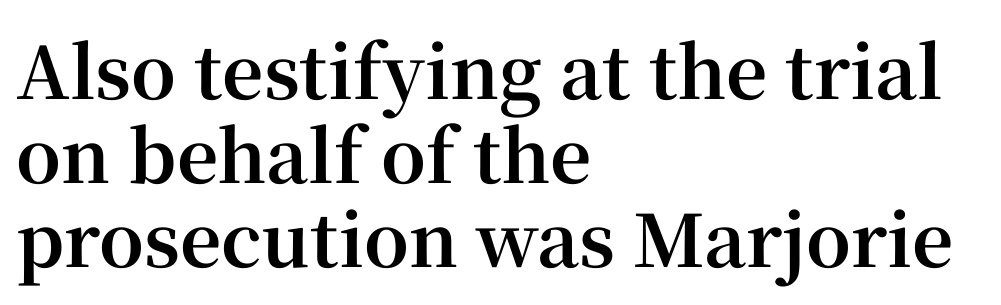
{"serif": "yes", "italic": "no", "bold": "yes", "weight": "bold", "width": "normal", "stroke_contrast": "high", "x_height": "medium", "monospaced": "no", "underline": "no", "align": "left", "line_spacing_ratio": 1.17, "letter_spacing": "normal", "letter_spacing_em": 0.0, "glyph_px": 72}
